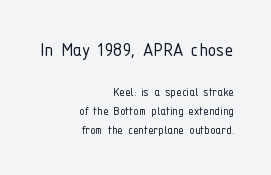
Q: Is the text bold? A: No.
Q: Is the text italic (slanted)? A: No, it is upright.
Q: Is the text underlined? A: No.
Q: How is the paragraph aligned? A: Right-aligned.
Q: Is the spacing between letters normal or unusually wide? A: Normal.
Q: Is the spacing between lines tight, normal or loose? A: Normal.
Q: Which block of text is set in a larger size, the first (top) or the second (bottom)? A: The first (top) one.
